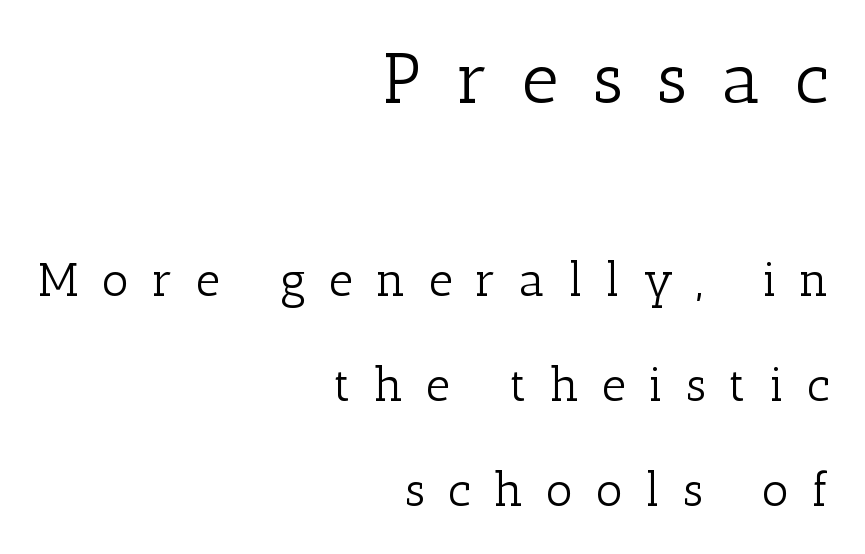
Q: Is the text bold? A: No.
Q: Is the text italic (slanted)? A: No, it is upright.
Q: Is the typeface a serif or a sans-serif typeface? A: Serif.
Q: Is the text underlined? A: No.
Q: How is the paragraph aligned? A: Right-aligned.
Q: Is the spacing between letters normal or unusually wide? A: Unusually wide.
Q: Is the spacing between lines tight, normal or loose? A: Loose.
Q: Which block of text is set in a larger size, the first (top) or the second (bottom)? A: The first (top) one.
Q: Width (condensed, normal, or wide)? A: Normal.
Q: Stroke contrast? A: Low.
Q: x-height? A: Medium.
Q: Monospaced? A: No.
